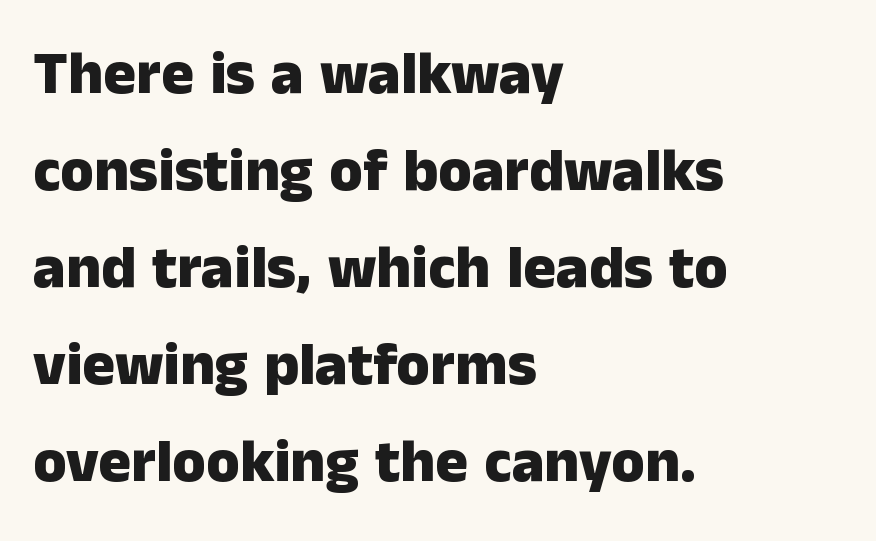
{"serif": "no", "italic": "no", "bold": "yes", "weight": "heavy", "width": "normal", "stroke_contrast": "low", "x_height": "medium", "monospaced": "no", "underline": "no", "align": "left", "line_spacing": "normal", "line_spacing_ratio": 1.59, "letter_spacing": "normal", "letter_spacing_em": 0.0, "glyph_px": 61}
